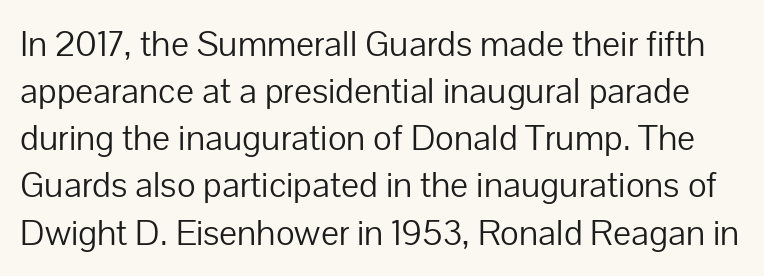
{"serif": "no", "italic": "no", "bold": "no", "weight": "light", "width": "normal", "stroke_contrast": "low", "x_height": "medium", "monospaced": "no", "underline": "no", "line_spacing": "normal", "line_spacing_ratio": 1.31, "letter_spacing": "normal", "letter_spacing_em": 0.0, "glyph_px": 36}
